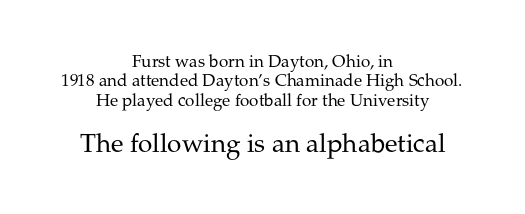
The image shows 26 px text type, upright; set centered, tight line spacing (1.14x), normal letter spacing, not underlined; the second (bottom) block is 1.53x larger.
